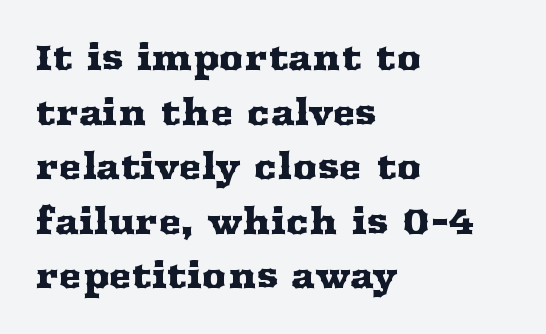
{"serif": "yes", "italic": "no", "width": "wide", "stroke_contrast": "medium", "x_height": "medium", "monospaced": "no", "underline": "no", "align": "left", "line_spacing": "normal", "line_spacing_ratio": 1.56, "letter_spacing": "normal", "letter_spacing_em": 0.0, "glyph_px": 35}
